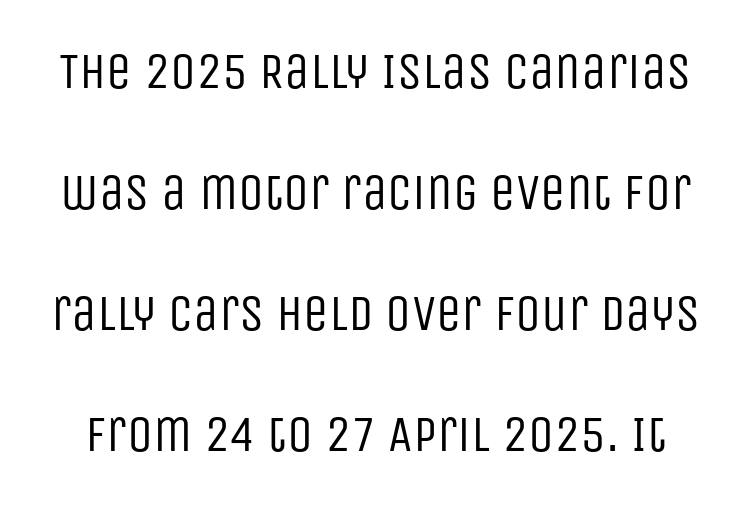
The image shows 51 px regular-weight, condensed sans-serif type, upright; set loose line spacing (2.37x), normal letter spacing, not underlined; low stroke contrast and a large x-height.
